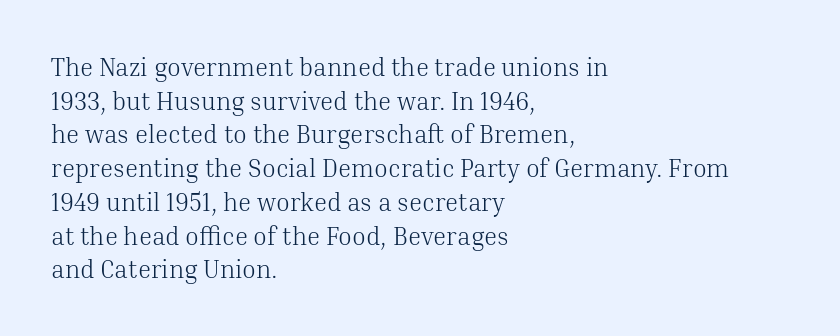
Honestly, there is no underline to notice here at all. When letters stand straight like this, we call the style roman or upright. The passage shown stacks its lines at a standard gap. Horizontal alignment here is leftward, the default for most running prose. Ink coverage per letter is moderate at most.
